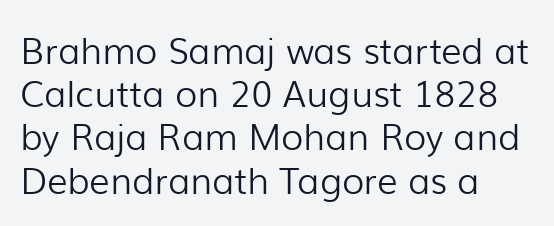
Horizontal alignment here is leftward, the default for most running prose. Descender tails drop into unmarked territory. The letters stand upright; this is a roman face. A light-to-regular cut is what we see here.
